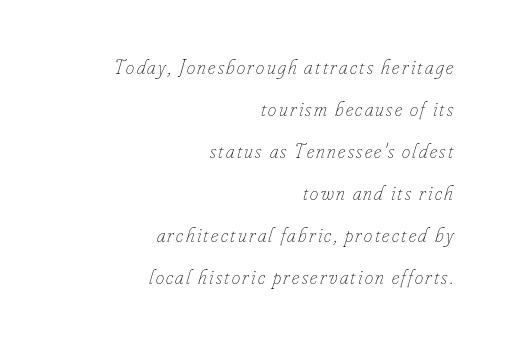
{"italic": "yes", "lean": "right", "slant_degrees": 16, "bold": "no", "underline": "no", "align": "right", "line_spacing": "loose", "line_spacing_ratio": 2.0, "glyph_px": 21}
